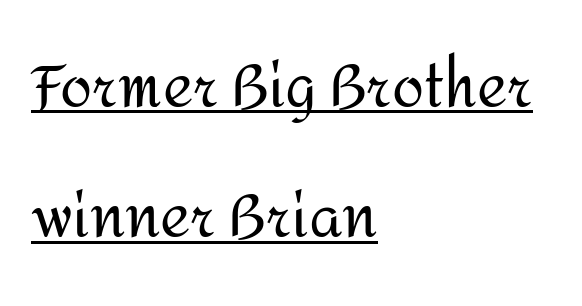
The image shows 58 px regular-weight sans-serif type, upright; set left-aligned, loose line spacing (2.25x), normal letter spacing, underlined; medium stroke contrast and a medium x-height.
